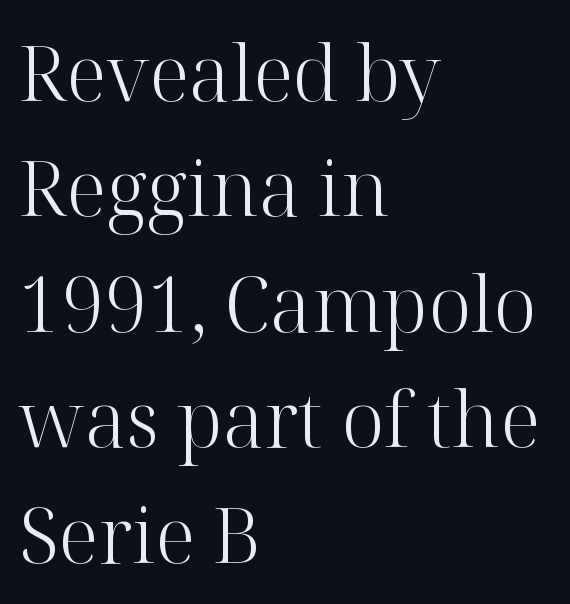
Q: Is the text bold? A: No.
Q: Is the text italic (slanted)? A: No, it is upright.
Q: Is the typeface a serif or a sans-serif typeface? A: Serif.
Q: Is the text underlined? A: No.
Q: How is the paragraph aligned? A: Left-aligned.
Q: Is the spacing between letters normal or unusually wide? A: Normal.
Q: Is the spacing between lines tight, normal or loose? A: Normal.
Q: Width (condensed, normal, or wide)? A: Normal.
Q: Stroke contrast? A: High.
Q: x-height? A: Medium.
Q: Monospaced? A: No.
